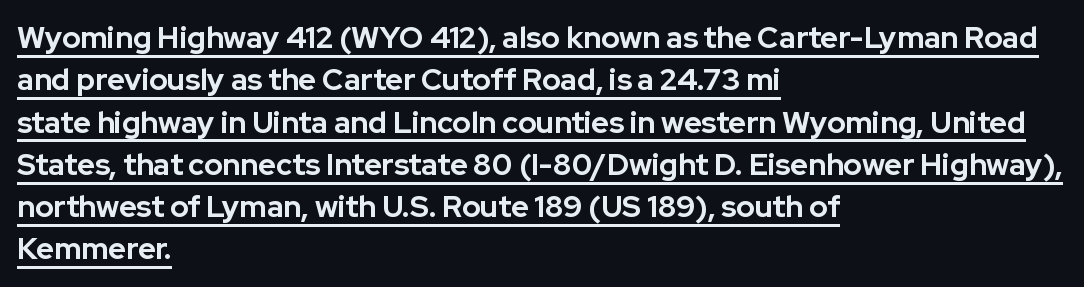
Note: no serifs on the glyphs. The face used here has the dense, thick strokes of a bold. Looks like regular typesetting: each glyph gets only the width it needs. Nothing unusual about the tracking: characters are spaced as the font intends. Horizontal bands of white between lines are of average thickness.
